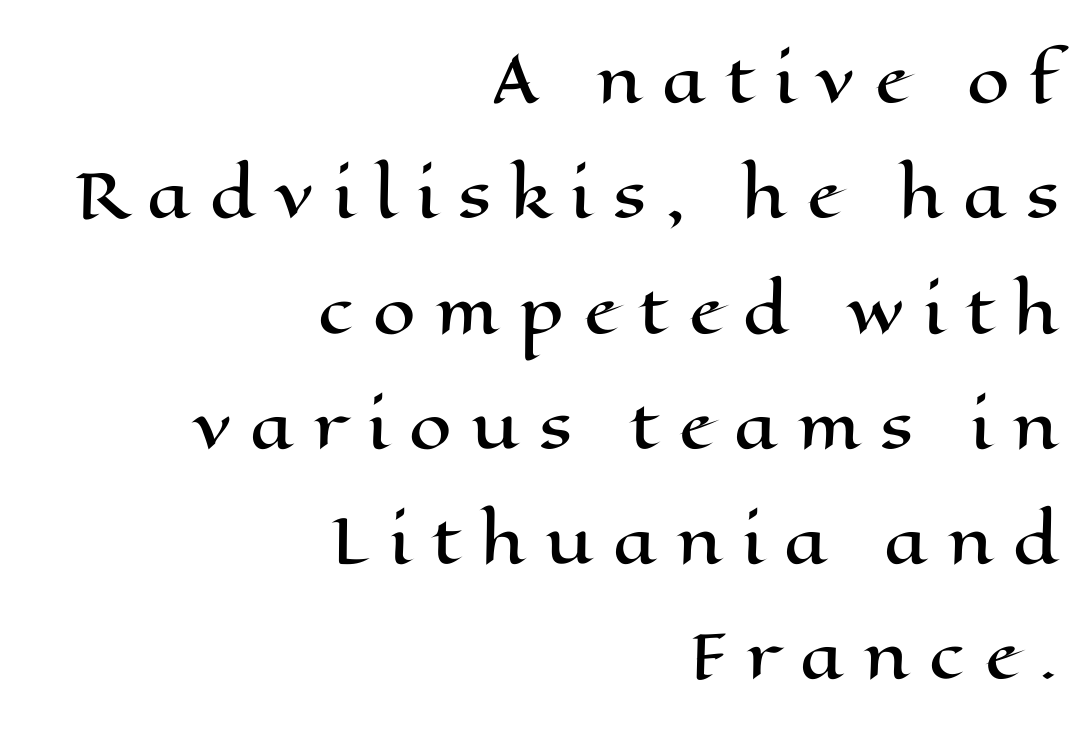
Q: Is the text italic (slanted)? A: No, it is upright.
Q: Is the text underlined? A: No.
Q: How is the paragraph aligned? A: Right-aligned.
Q: Is the spacing between letters normal or unusually wide? A: Unusually wide.
Q: Width (condensed, normal, or wide)? A: Wide.
Q: Stroke contrast? A: High.
Q: x-height? A: Medium.
Q: Monospaced? A: No.
